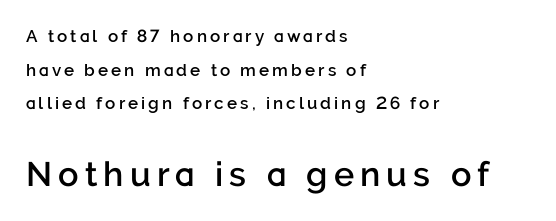
The image shows 34 px semibold sans-serif type, upright; set left-aligned, loose line spacing (1.98x), not underlined; the second (bottom) block is 2.0x larger; low stroke contrast and a medium x-height.
